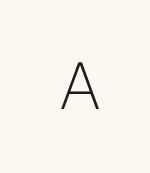
{"serif": "no", "italic": "no", "bold": "no", "weight": "light", "width": "normal", "stroke_contrast": "low", "x_height": "medium", "monospaced": "no", "underline": "no", "letter_spacing": "wide", "letter_spacing_em": 0.4, "glyph_px": 63}
